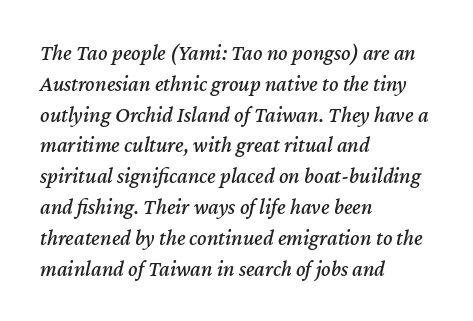
{"italic": "yes", "lean": "right", "slant_degrees": 12, "underline": "no", "align": "left", "line_spacing": "normal", "line_spacing_ratio": 1.4, "letter_spacing": "normal", "letter_spacing_em": 0.0, "glyph_px": 22}
